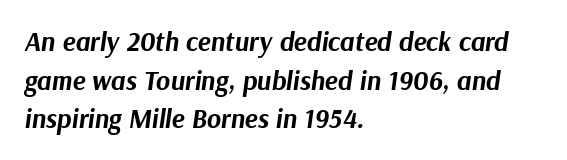
Q: Is the text bold? A: Yes.
Q: Is the text italic (slanted)? A: Yes, it leans right by about 9 degrees.
Q: Is the text underlined? A: No.
Q: How is the paragraph aligned? A: Left-aligned.
Q: Is the spacing between letters normal or unusually wide? A: Normal.
Q: Is the spacing between lines tight, normal or loose? A: Normal.
